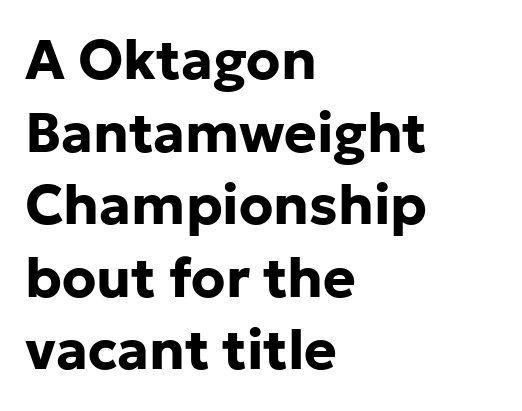
Rows of type keep a routine distance in the vertical direction. Its strokes are broad and dark, the hallmark of bold type. Note the varied advance widths — an 'i' is clearly narrower than an 'm'. Each word holds together tightly as a unit, with standard inter-letter gaps. Casual observation: everything's shoved over to the left. Grotesque or geometric, the face here clearly has no serifs.
